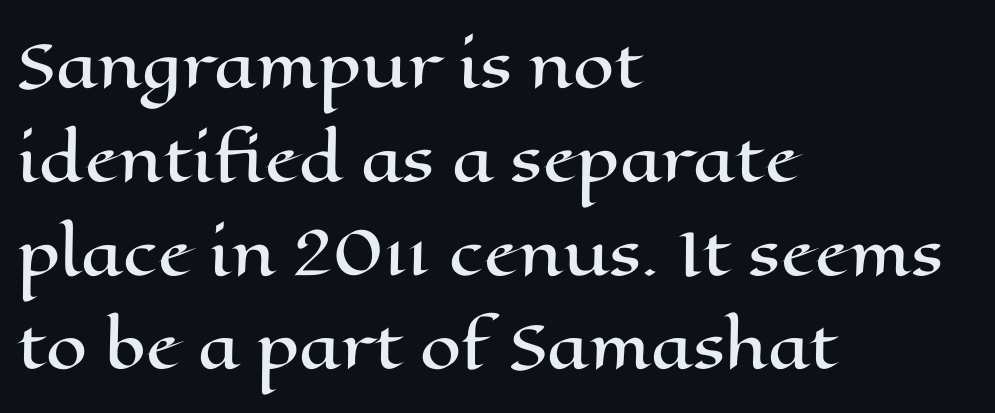
Interline gaps are of average width in this sample. This sample has the flowing, uneven cadence of proportional lettering. The area under the type is left untouched. The face used here is rendered with its standard letterfit.
